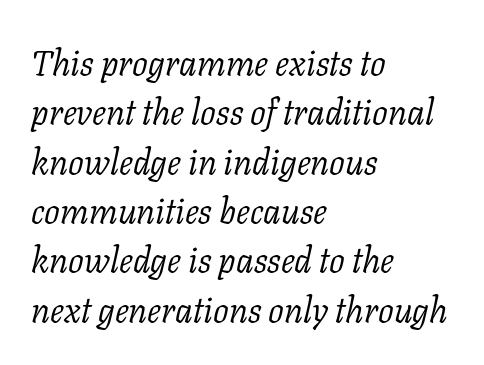
The image shows 35 px light serif type, italic (leaning right); set left-aligned, normal line spacing (1.41x), normal letter spacing, not underlined; low stroke contrast and a medium x-height.
